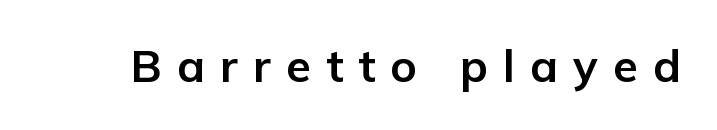
{"serif": "no", "italic": "no", "bold": "yes", "weight": "bold", "width": "normal", "stroke_contrast": "low", "x_height": "medium", "monospaced": "no", "underline": "no", "letter_spacing": "wide", "letter_spacing_em": 0.34, "glyph_px": 45}
